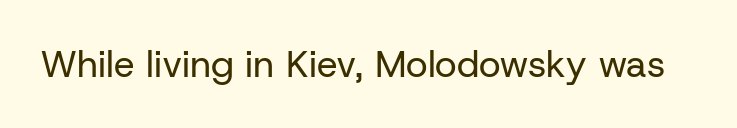
{"serif": "no", "italic": "no", "bold": "no", "weight": "regular", "width": "normal", "stroke_contrast": "low", "x_height": "medium", "monospaced": "no", "underline": "no", "letter_spacing": "normal", "letter_spacing_em": 0.0, "glyph_px": 37}
